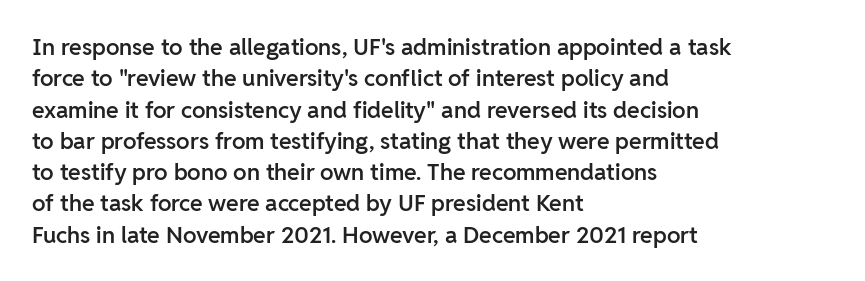
Q: Is the text bold? A: Semi-bold.
Q: Is the text italic (slanted)? A: No, it is upright.
Q: Is the text underlined? A: No.
Q: How is the paragraph aligned? A: Left-aligned.
Q: Is the spacing between letters normal or unusually wide? A: Normal.
Q: Is the spacing between lines tight, normal or loose? A: Normal.
